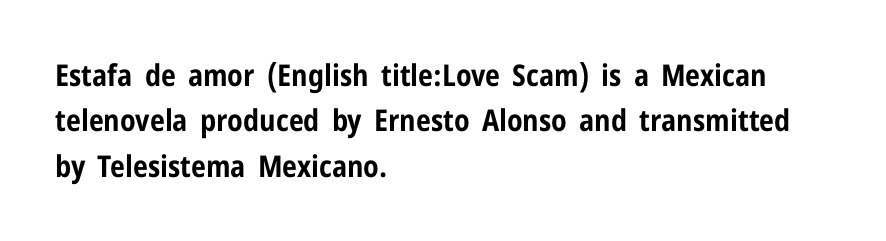
The image shows 30 px bold, condensed sans-serif type, upright; set left-aligned, normal line spacing (1.51x), normal letter spacing, not underlined; low stroke contrast and a medium x-height.
